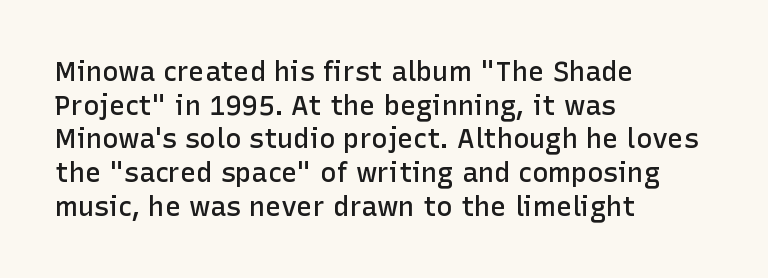
The image shows 27 px text type, upright; set left-aligned, normal line spacing (1.25x), normal letter spacing, not underlined.
